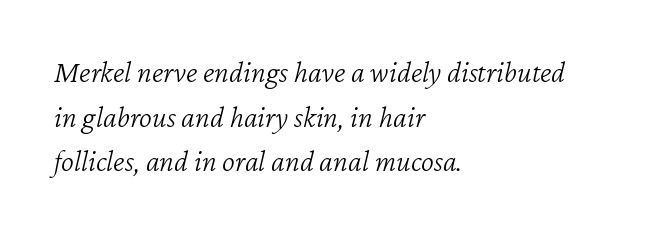
{"italic": "yes", "lean": "right", "slant_degrees": 12, "bold": "no", "weight": "light", "width": "normal", "stroke_contrast": "low", "x_height": "medium", "monospaced": "no", "underline": "no", "align": "left", "line_spacing": "normal", "line_spacing_ratio": 1.44, "letter_spacing": "normal", "letter_spacing_em": 0.0, "glyph_px": 31}
